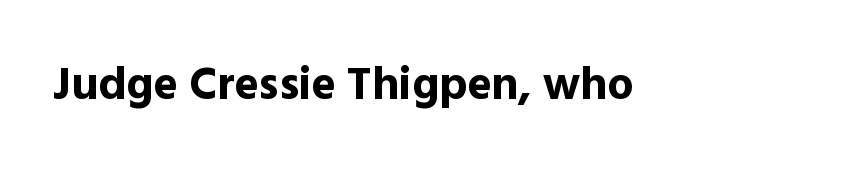
{"serif": "no", "italic": "no", "bold": "yes", "weight": "bold", "width": "normal", "x_height": "medium", "monospaced": "no", "underline": "no", "letter_spacing": "normal", "letter_spacing_em": 0.0, "glyph_px": 46}
